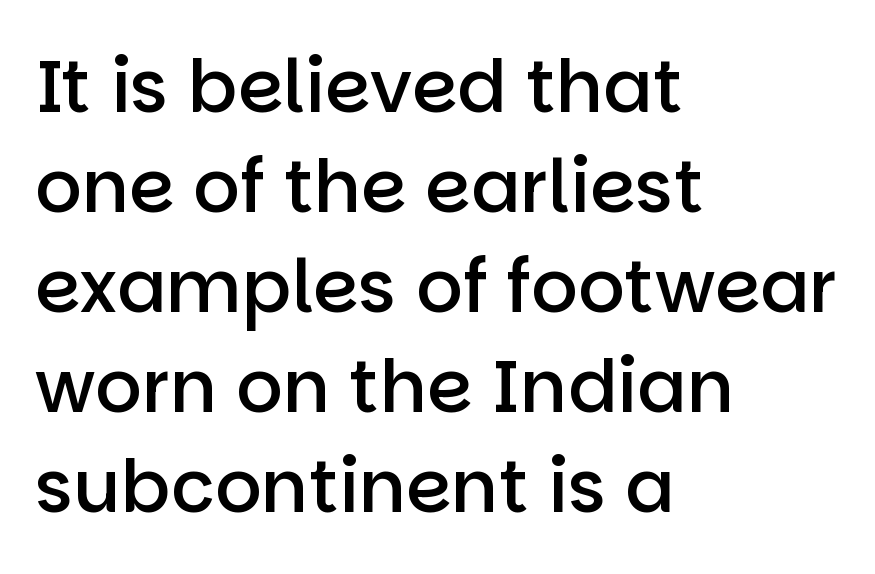
Q: Is the text bold? A: Semi-bold.
Q: Is the text italic (slanted)? A: No, it is upright.
Q: Is the typeface a serif or a sans-serif typeface? A: Sans-serif.
Q: Is the text underlined? A: No.
Q: How is the paragraph aligned? A: Left-aligned.
Q: Is the spacing between letters normal or unusually wide? A: Normal.
Q: Is the spacing between lines tight, normal or loose? A: Normal.
Q: Width (condensed, normal, or wide)? A: Normal.
Q: Stroke contrast? A: Low.
Q: x-height? A: Large.
Q: Monospaced? A: No.
